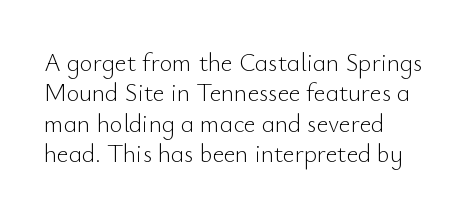
Nope, not italic — everything's standing straight. Only glyphs here, with clear space below each row. Leftover space on each line is placed entirely after the last word. The gaps between neighbouring characters are ordinary and unremarkable. A light-to-regular cut is what we see here.
